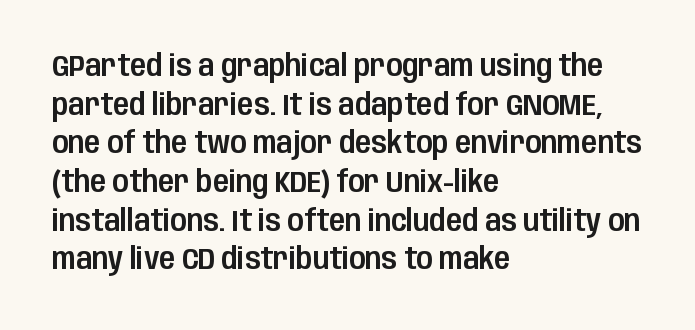
{"serif": "no", "italic": "no", "width": "condensed", "stroke_contrast": "low", "x_height": "large", "monospaced": "no", "underline": "no", "align": "left", "line_spacing": "normal", "line_spacing_ratio": 1.29, "letter_spacing": "normal", "letter_spacing_em": 0.0, "glyph_px": 30}
